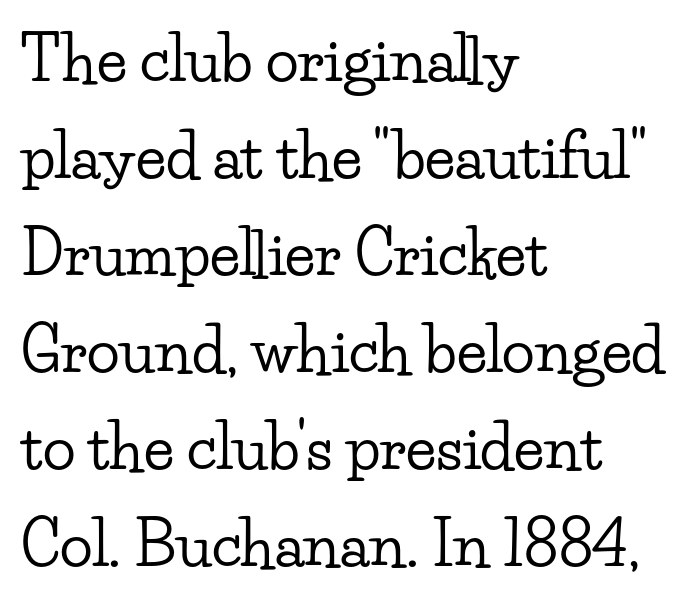
Q: Is the text italic (slanted)? A: No, it is upright.
Q: Is the typeface a serif or a sans-serif typeface? A: Serif.
Q: Is the text underlined? A: No.
Q: How is the paragraph aligned? A: Left-aligned.
Q: Is the spacing between letters normal or unusually wide? A: Normal.
Q: Is the spacing between lines tight, normal or loose? A: Normal.
Q: Width (condensed, normal, or wide)? A: Wide.
Q: Stroke contrast? A: Low.
Q: x-height? A: Small.
Q: Monospaced? A: No.
